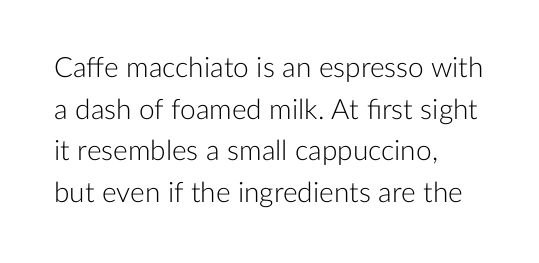
The image shows 28 px light sans-serif type, upright; set left-aligned, normal line spacing (1.49x), normal letter spacing, not underlined; low stroke contrast and a medium x-height.
